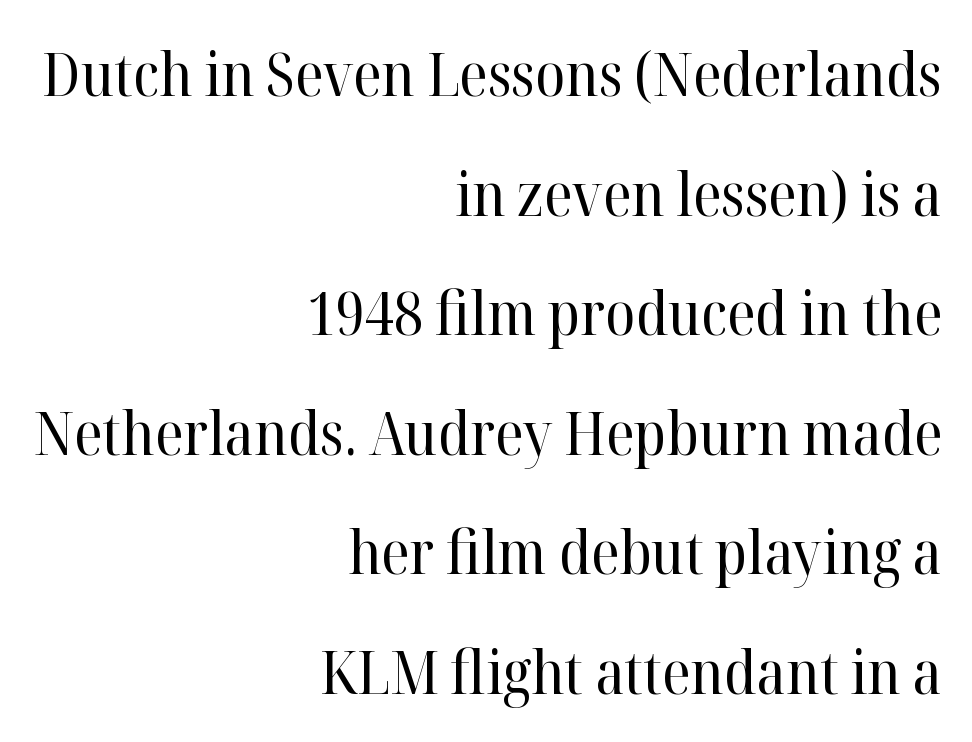
{"serif": "yes", "italic": "no", "bold": "no", "weight": "regular", "width": "normal", "stroke_contrast": "high", "x_height": "medium", "monospaced": "no", "underline": "no", "align": "right", "line_spacing": "loose", "line_spacing_ratio": 1.96, "letter_spacing": "normal", "letter_spacing_em": 0.0, "glyph_px": 61}
